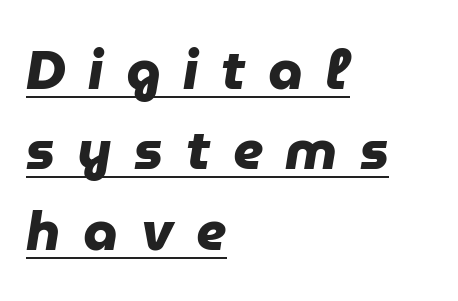
The image shows 55 px heavy sans-serif type; set left-aligned, normal line spacing (1.46x), unusually wide letter spacing (+0.41 em), underlined; low stroke contrast and a medium x-height.
